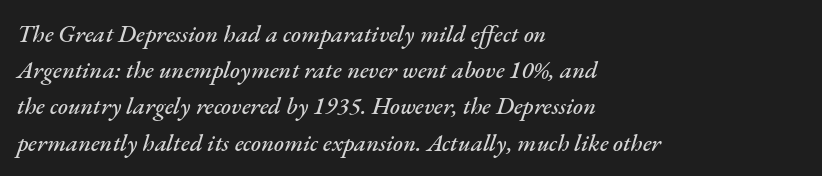
The type is set solid horizontally, with unmodified tracking. Descenders are the only things crossing below the line. The rag falls on the right side of this text block. The space between consecutive lines is moderate. Italic: yes, the glyphs are oblique.
